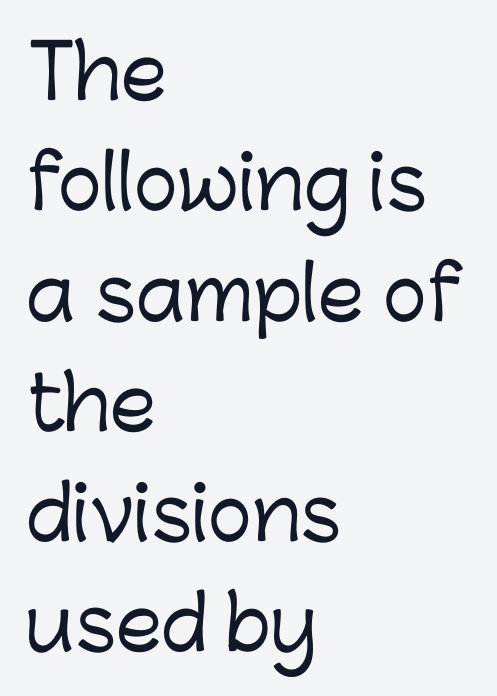
{"serif": "no", "italic": "no", "width": "normal", "stroke_contrast": "low", "x_height": "medium", "monospaced": "no", "underline": "no", "align": "left", "line_spacing": "normal", "line_spacing_ratio": 1.49, "letter_spacing": "normal", "letter_spacing_em": 0.0, "glyph_px": 74}
